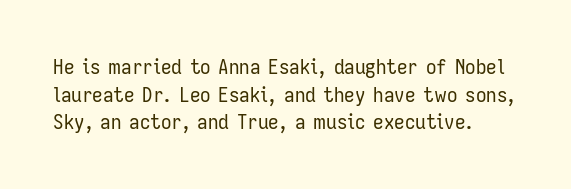
{"italic": "no", "bold": "no", "underline": "no", "line_spacing": "normal", "line_spacing_ratio": 1.32, "letter_spacing": "normal", "letter_spacing_em": 0.0, "glyph_px": 21}
